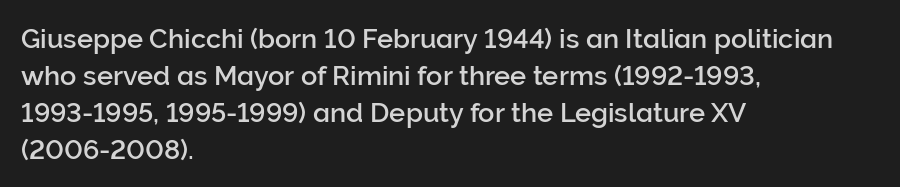
A typesetter would call this zero additional tracking. Notice how descenders clear the ascenders below comfortably — that's standard leading. Ordinary non-slanted type is in use. Letters rest on an invisible, unmarked baseline.
